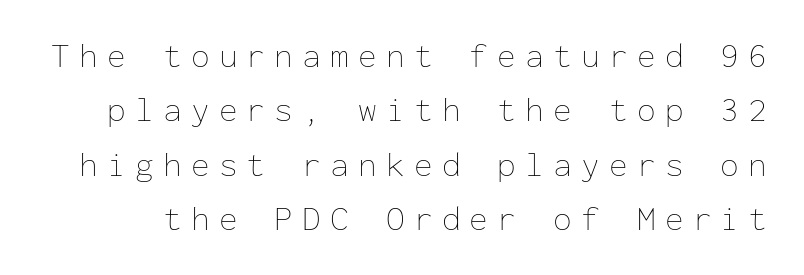
{"italic": "no", "bold": "no", "weight": "thin", "width": "normal", "stroke_contrast": "low", "x_height": "medium", "monospaced": "yes", "underline": "no", "line_spacing": "normal", "line_spacing_ratio": 1.6, "letter_spacing": "wide", "letter_spacing_em": 0.27, "glyph_px": 34}
